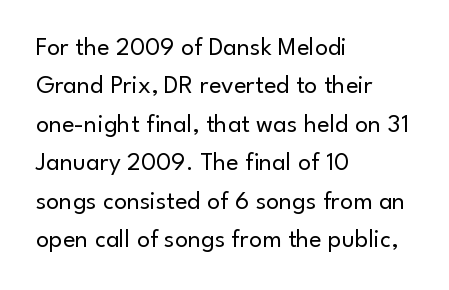
Q: Is the text bold? A: No.
Q: Is the text italic (slanted)? A: No, it is upright.
Q: Is the text underlined? A: No.
Q: How is the paragraph aligned? A: Left-aligned.
Q: Is the spacing between letters normal or unusually wide? A: Normal.
Q: Is the spacing between lines tight, normal or loose? A: Normal.
